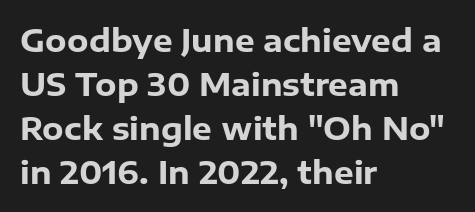
Bold? Absolutely — the strokes are thick and heavy. It's the straight-up-and-down kind of type. The letters carry no serifs — their stems end cleanly without finishing strokes. Honestly, the row spacing looks completely unremarkable. Looks like regular typesetting: each glyph gets only the width it needs.
